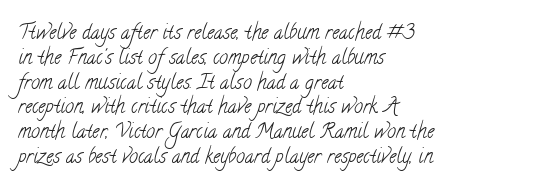
{"bold": "no", "underline": "no", "align": "left", "line_spacing_ratio": 1.24, "letter_spacing": "normal", "letter_spacing_em": 0.0, "glyph_px": 20}
